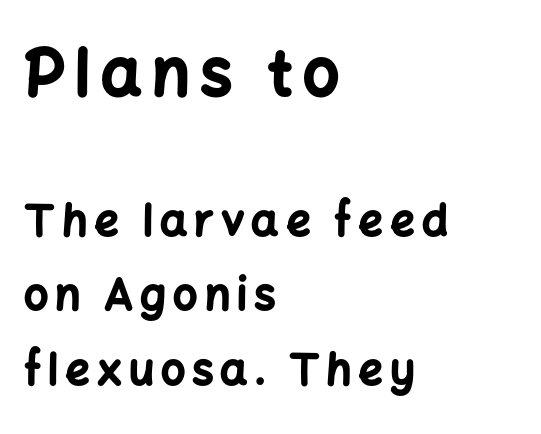
The image shows 64 px bold sans-serif type, upright; set left-aligned, line spacing 1.74x, not underlined; the first (top) block is 1.49x larger; low stroke contrast and a medium x-height.
